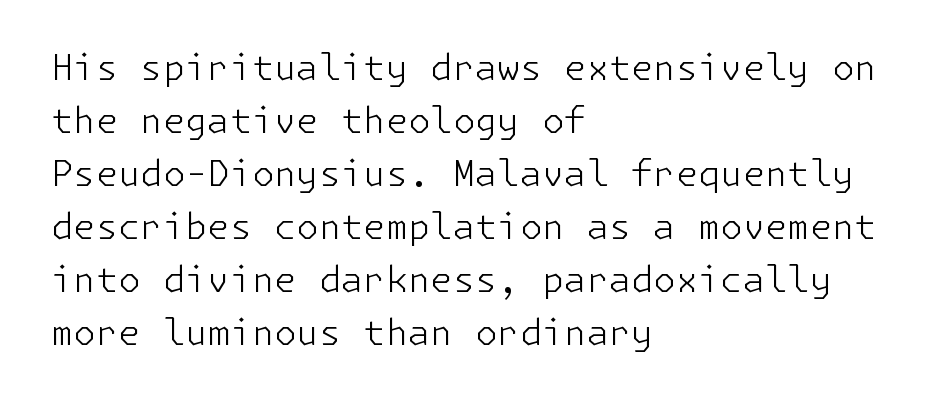
{"serif": "no", "italic": "no", "bold": "no", "weight": "light", "width": "normal", "stroke_contrast": "low", "x_height": "medium", "underline": "no", "align": "left", "line_spacing": "normal", "line_spacing_ratio": 1.47, "letter_spacing": "normal", "letter_spacing_em": 0.0, "glyph_px": 36}
